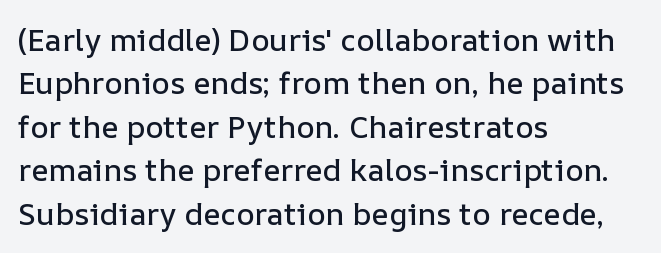
{"italic": "no", "width": "normal", "stroke_contrast": "low", "x_height": "medium", "monospaced": "no", "underline": "no", "align": "left", "line_spacing": "normal", "line_spacing_ratio": 1.4, "letter_spacing": "normal", "letter_spacing_em": 0.0, "glyph_px": 31}
